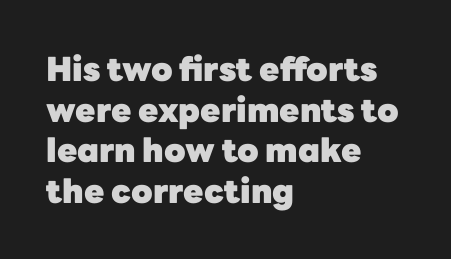
{"serif": "no", "italic": "no", "bold": "yes", "weight": "heavy", "width": "normal", "stroke_contrast": "low", "x_height": "medium", "monospaced": "no", "underline": "no", "align": "left", "line_spacing_ratio": 1.23, "letter_spacing": "normal", "letter_spacing_em": 0.0, "glyph_px": 33}
